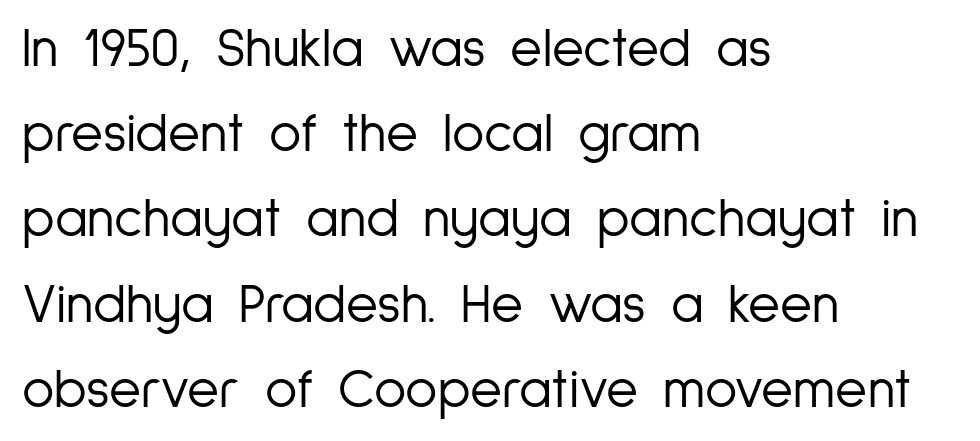
{"serif": "no", "italic": "no", "bold": "no", "weight": "light", "width": "condensed", "stroke_contrast": "low", "x_height": "medium", "monospaced": "no", "underline": "no", "align": "left", "line_spacing": "normal", "line_spacing_ratio": 1.55, "letter_spacing": "normal", "letter_spacing_em": 0.0, "glyph_px": 55}
